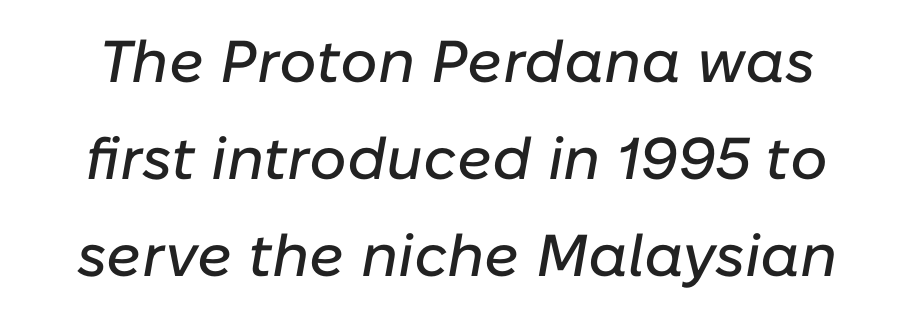
The whole block is typeset with a tilt. The passage shown has conventional tracking throughout. This sample has the flowing, uneven cadence of proportional lettering. Notice how descenders clear the ascenders below comfortably — that's standard leading. Just letters on the line, the space beneath them empty.
